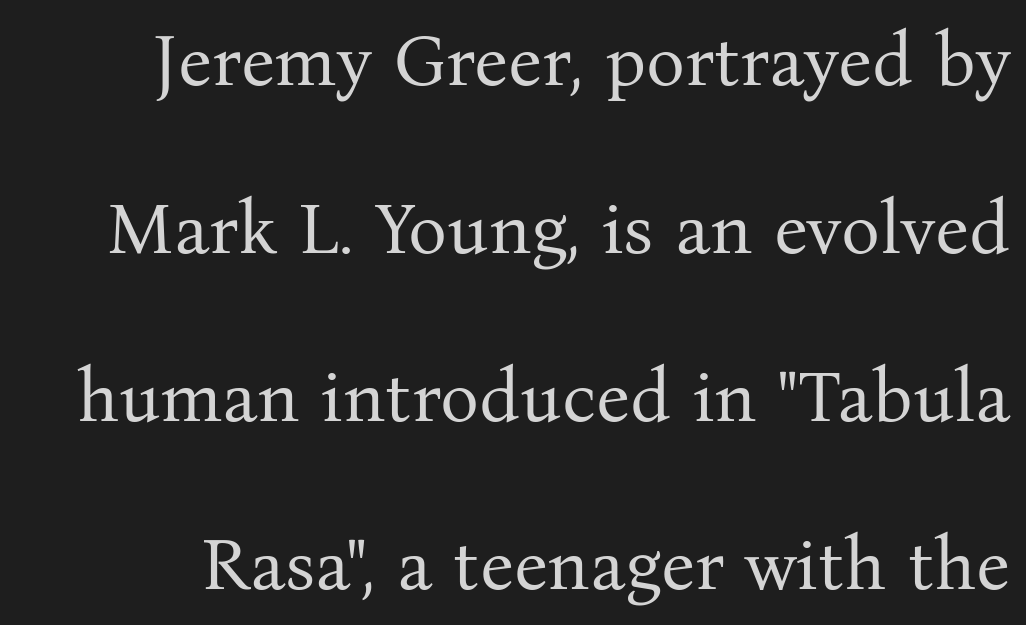
The image shows 73 px regular-weight serif type, upright; set loose line spacing (2.3x), normal letter spacing, not underlined; medium stroke contrast and a medium x-height.
